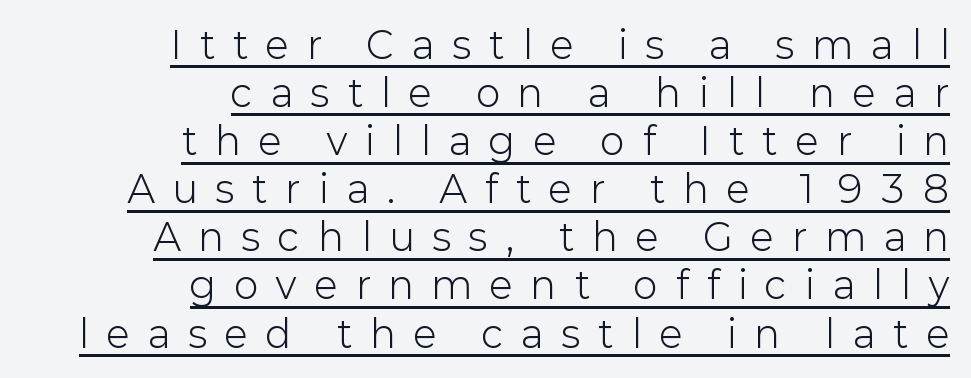
Q: Is the text bold? A: No.
Q: Is the text italic (slanted)? A: No, it is upright.
Q: Is the typeface a serif or a sans-serif typeface? A: Sans-serif.
Q: Is the text underlined? A: Yes.
Q: How is the paragraph aligned? A: Right-aligned.
Q: Is the spacing between letters normal or unusually wide? A: Unusually wide.
Q: Is the spacing between lines tight, normal or loose? A: Normal.
Q: Width (condensed, normal, or wide)? A: Normal.
Q: Stroke contrast? A: Low.
Q: x-height? A: Medium.
Q: Monospaced? A: No.
